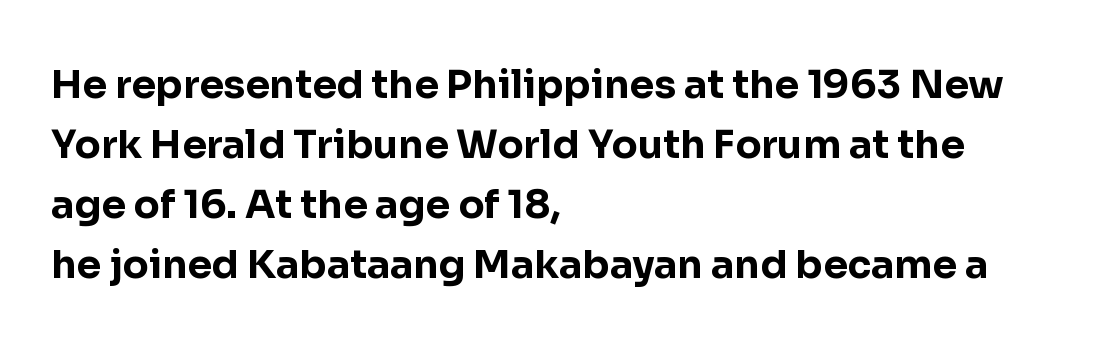
{"serif": "no", "italic": "no", "bold": "yes", "weight": "bold", "width": "normal", "stroke_contrast": "low", "x_height": "medium", "monospaced": "no", "underline": "no", "align": "left", "line_spacing": "normal", "line_spacing_ratio": 1.54, "letter_spacing": "normal", "letter_spacing_em": 0.0, "glyph_px": 39}
